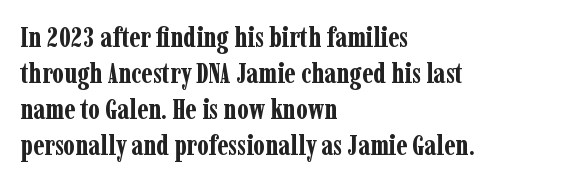
Q: Is the text bold? A: Yes.
Q: Is the text italic (slanted)? A: No, it is upright.
Q: Is the typeface a serif or a sans-serif typeface? A: Serif.
Q: Is the text underlined? A: No.
Q: How is the paragraph aligned? A: Left-aligned.
Q: Is the spacing between letters normal or unusually wide? A: Normal.
Q: Is the spacing between lines tight, normal or loose? A: Normal.
Q: Width (condensed, normal, or wide)? A: Condensed.
Q: Stroke contrast? A: Low.
Q: x-height? A: Medium.
Q: Monospaced? A: No.
